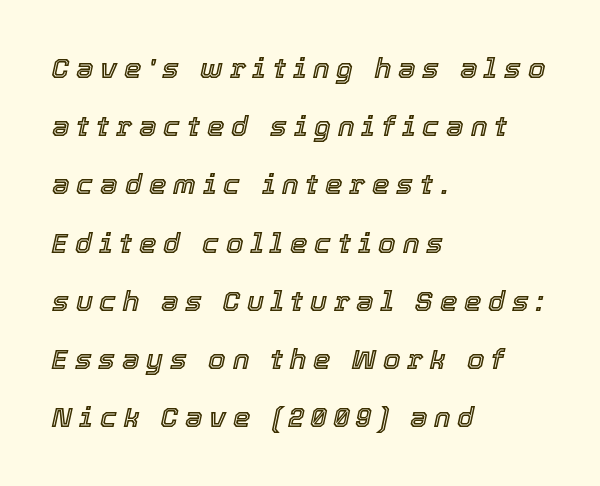
Visually the block forms a straight wall on the left and a jagged coastline on the right. A typesetter would call this leading open, well beyond the default. The axis of the letterforms is tilted away from vertical. Letters rest on an invisible, unmarked baseline.
